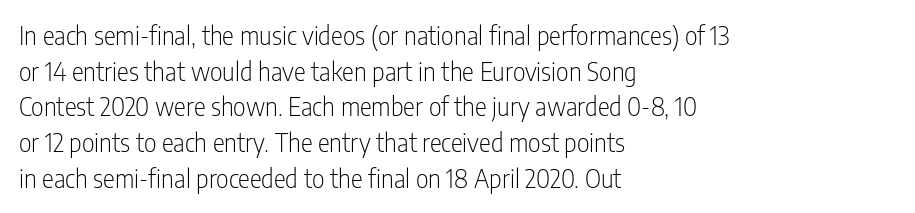
Q: Is the text bold? A: No.
Q: Is the text italic (slanted)? A: No, it is upright.
Q: Is the text underlined? A: No.
Q: How is the paragraph aligned? A: Left-aligned.
Q: Is the spacing between letters normal or unusually wide? A: Normal.
Q: Is the spacing between lines tight, normal or loose? A: Normal.
